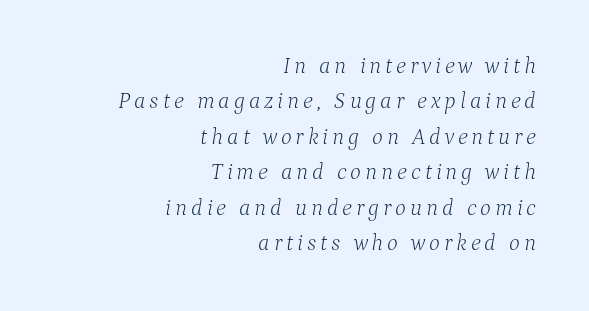
{"italic": "yes", "lean": "right", "slant_degrees": 9, "bold": "no", "underline": "no", "align": "right", "line_spacing": "normal", "line_spacing_ratio": 1.54, "glyph_px": 23}
